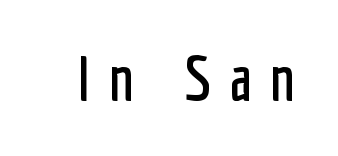
The image shows 62 px condensed sans-serif type, upright; set unusually wide letter spacing (+0.3 em), not underlined; low stroke contrast and a medium x-height.
